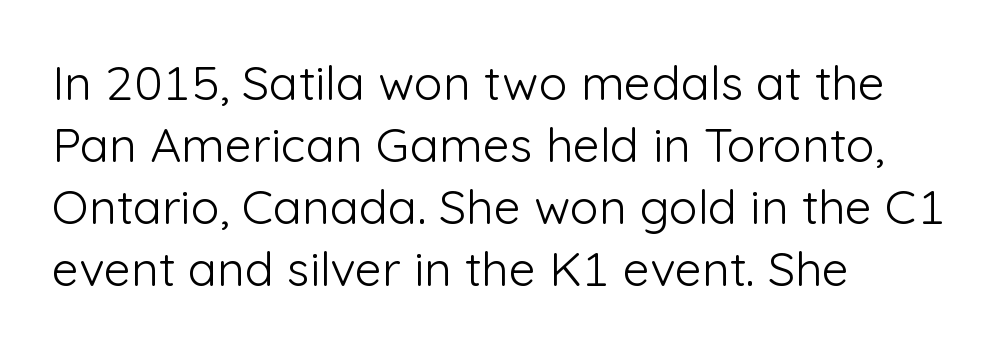
Q: Is the text bold? A: No.
Q: Is the text italic (slanted)? A: No, it is upright.
Q: Is the typeface a serif or a sans-serif typeface? A: Sans-serif.
Q: Is the text underlined? A: No.
Q: How is the paragraph aligned? A: Left-aligned.
Q: Is the spacing between letters normal or unusually wide? A: Normal.
Q: Is the spacing between lines tight, normal or loose? A: Normal.
Q: Width (condensed, normal, or wide)? A: Normal.
Q: Stroke contrast? A: Low.
Q: x-height? A: Medium.
Q: Monospaced? A: No.
